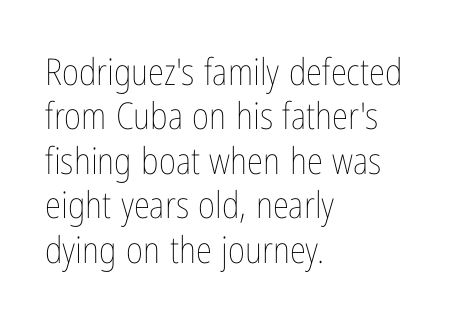
Visually the block forms a straight wall on the left and a jagged coastline on the right. Looks like regular typesetting: each glyph gets only the width it needs. The letters look calm and open, with moderate or lighter stems. Italic? Not at all — the glyphs are vertical. Words appear dense and cohesive because spacing is normal. The space beneath each line is pristine and unruled.
